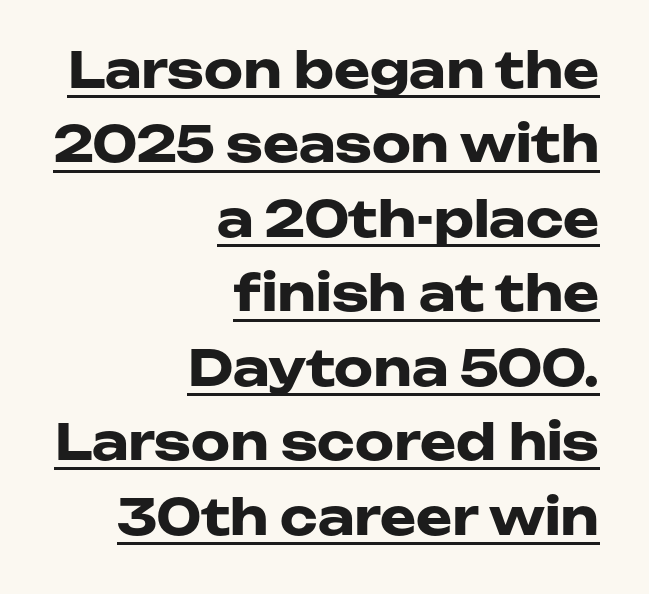
The image shows 49 px heavy, wide sans-serif type, upright; set right-aligned, normal line spacing (1.52x), normal letter spacing, underlined; low stroke contrast and a medium x-height.
